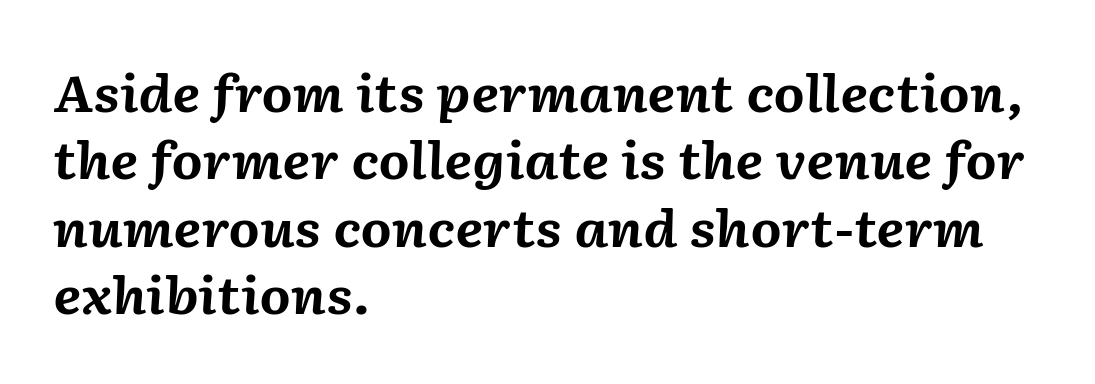
The image shows 50 px bold type, italic (leaning right); set left-aligned, normal line spacing (1.35x), normal letter spacing, not underlined; medium stroke contrast and a medium x-height.
